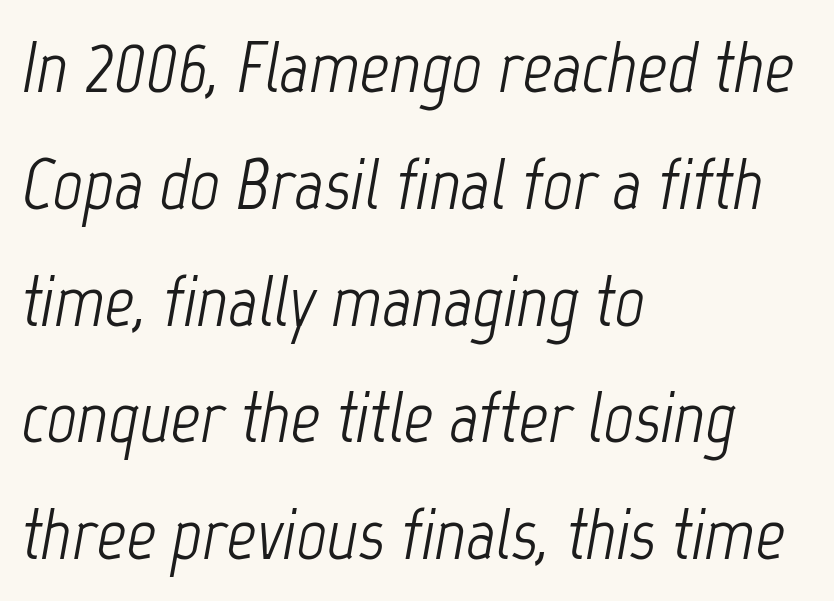
{"italic": "yes", "lean": "right", "slant_degrees": 12, "bold": "no", "weight": "light", "width": "condensed", "stroke_contrast": "low", "x_height": "medium", "monospaced": "no", "underline": "no", "align": "left", "line_spacing": "normal", "line_spacing_ratio": 1.6, "letter_spacing": "normal", "letter_spacing_em": 0.0, "glyph_px": 73}
